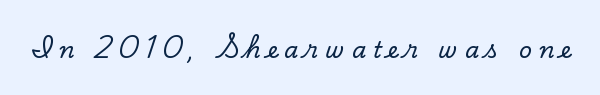
{"underline": "no", "letter_spacing": "wide", "letter_spacing_em": 0.29, "glyph_px": 23}
